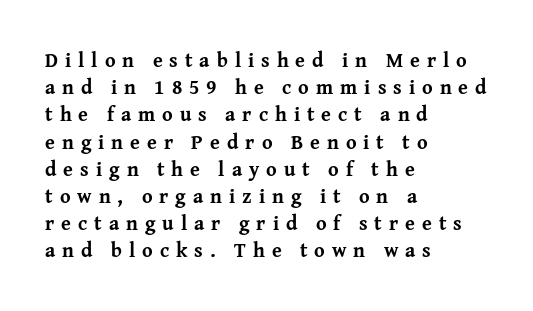
{"italic": "no", "bold": "yes", "underline": "no", "align": "left", "line_spacing": "normal", "line_spacing_ratio": 1.36, "letter_spacing": "wide", "letter_spacing_em": 0.35, "glyph_px": 20}
